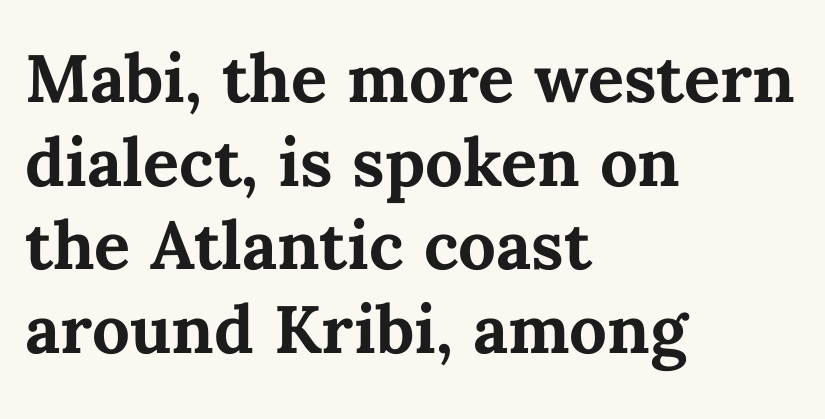
{"italic": "no", "bold": "yes", "weight": "bold", "width": "normal", "stroke_contrast": "medium", "x_height": "medium", "monospaced": "no", "underline": "no", "align": "left", "line_spacing": "normal", "line_spacing_ratio": 1.25, "letter_spacing": "normal", "letter_spacing_em": 0.0, "glyph_px": 67}
